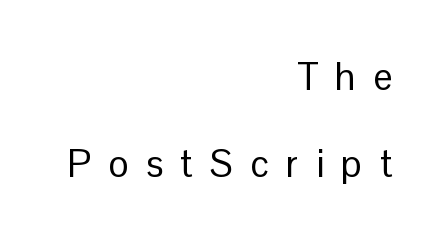
{"serif": "no", "italic": "no", "bold": "no", "weight": "regular", "width": "normal", "stroke_contrast": "low", "x_height": "medium", "monospaced": "no", "underline": "no", "align": "right", "line_spacing": "loose", "line_spacing_ratio": 2.29, "letter_spacing": "wide", "letter_spacing_em": 0.46, "glyph_px": 38}
